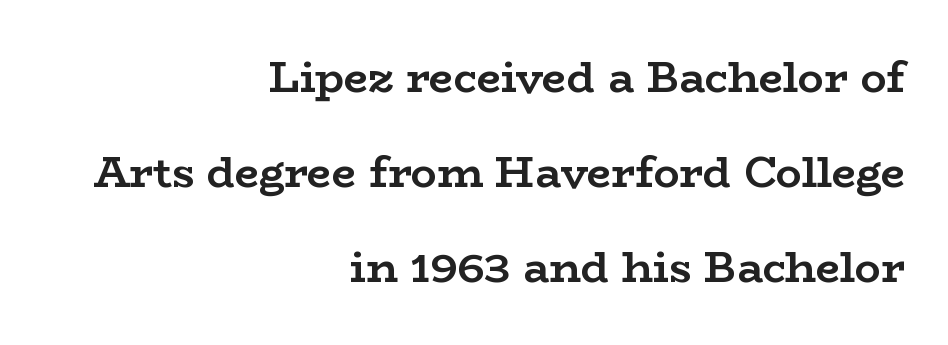
The string is rendered with underlining switched off. The letters carry serifs — small finishing strokes at the ends of their stems. Is the block centered? No — it sits flush against the right margin. The space between consecutive lines is lavish. Style check: upright. There is no visible air inserted between adjacent glyphs.
